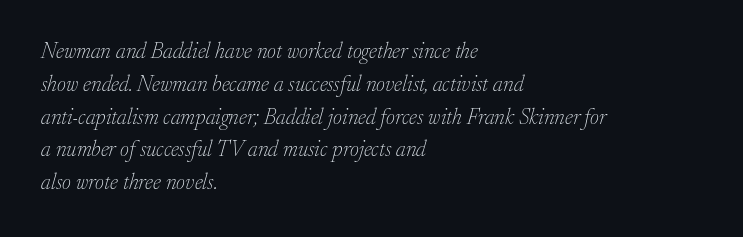
{"italic": "yes", "lean": "right", "slant_degrees": 17, "bold": "no", "underline": "no", "align": "left", "line_spacing": "normal", "line_spacing_ratio": 1.49, "letter_spacing": "normal", "letter_spacing_em": 0.0, "glyph_px": 22}
